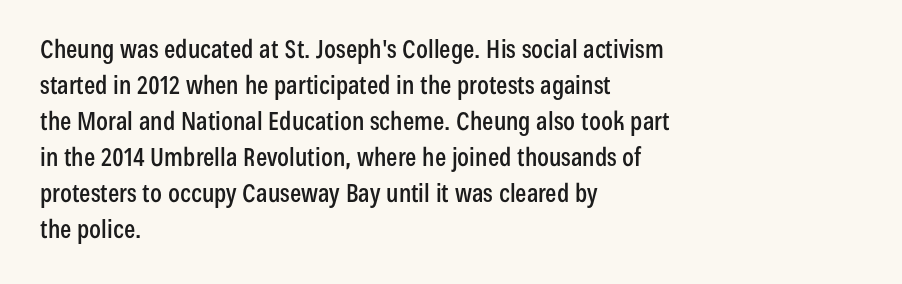
Vertically, the passage feels balanced, rows spaced as you'd expect. Every character sits straight up, as roman type does. A typesetter would call this zero additional tracking. Each line starts at the same left margin while the right side varies. Descenders are the only things crossing below the line.
